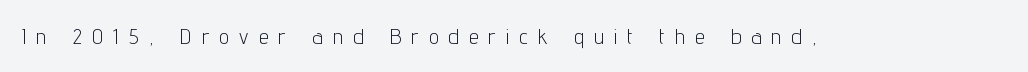
Q: Is the text bold? A: No.
Q: Is the text italic (slanted)? A: No, it is upright.
Q: Is the text underlined? A: No.
Q: Is the spacing between letters normal or unusually wide? A: Unusually wide.
